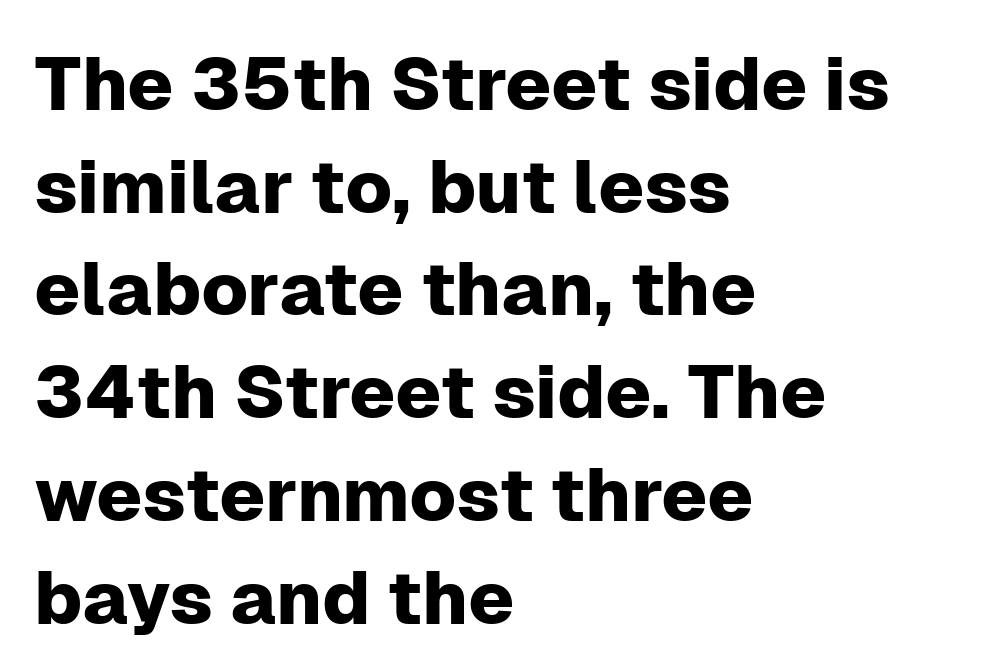
The face used here is proportionally spaced, like ordinary book or web type. Observe the ordinary spacing: letters are neighbours, not strangers. Anything drawn beneath the words? Only blank space. The text block is weighted toward the left margin, trailing off unevenly rightward.
